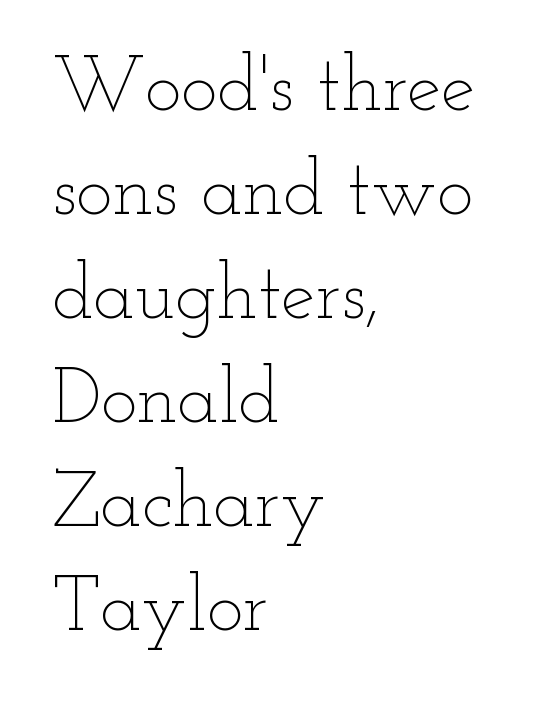
{"italic": "no", "bold": "no", "weight": "thin", "width": "wide", "stroke_contrast": "low", "x_height": "small", "monospaced": "no", "underline": "no", "align": "left", "line_spacing": "normal", "line_spacing_ratio": 1.35, "letter_spacing": "normal", "letter_spacing_em": 0.0, "glyph_px": 77}
